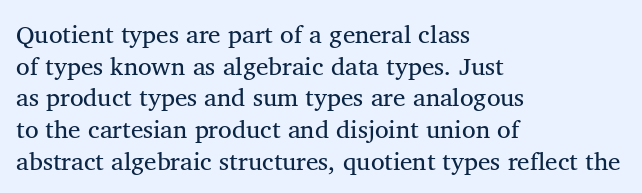
{"bold": "no", "underline": "no", "align": "left", "line_spacing": "normal", "line_spacing_ratio": 1.27, "letter_spacing": "normal", "letter_spacing_em": 0.0, "glyph_px": 25}
